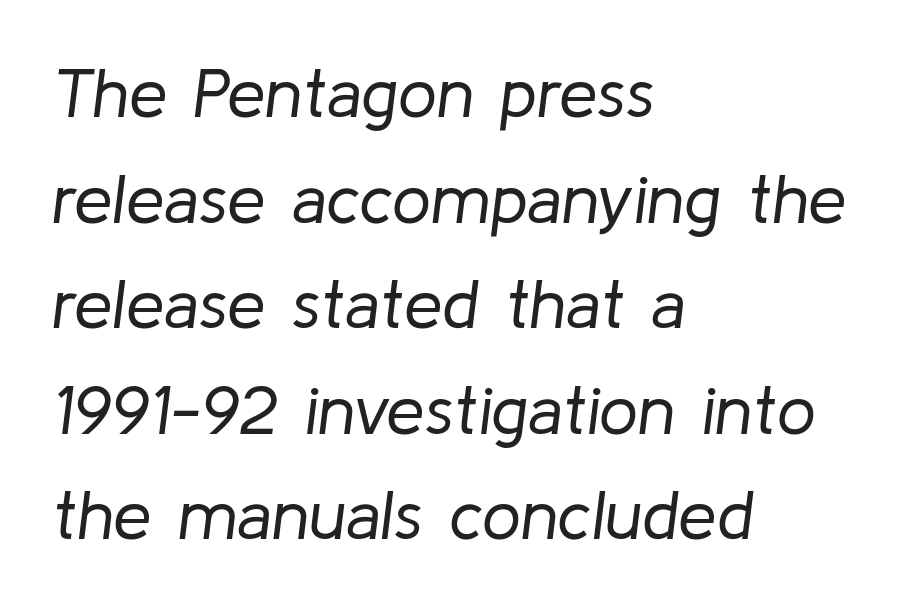
{"italic": "yes", "lean": "right", "slant_degrees": 8, "bold": "no", "weight": "regular", "width": "normal", "stroke_contrast": "low", "x_height": "medium", "monospaced": "no", "underline": "no", "align": "left", "line_spacing": "normal", "line_spacing_ratio": 1.53, "letter_spacing": "normal", "letter_spacing_em": 0.0, "glyph_px": 69}
